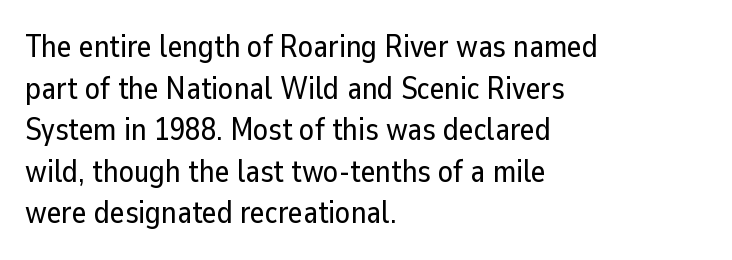
Q: Is the text italic (slanted)? A: No, it is upright.
Q: Is the typeface a serif or a sans-serif typeface? A: Sans-serif.
Q: Is the text underlined? A: No.
Q: How is the paragraph aligned? A: Left-aligned.
Q: Is the spacing between letters normal or unusually wide? A: Normal.
Q: Is the spacing between lines tight, normal or loose? A: Normal.
Q: Width (condensed, normal, or wide)? A: Normal.
Q: Stroke contrast? A: Low.
Q: x-height? A: Medium.
Q: Monospaced? A: No.
